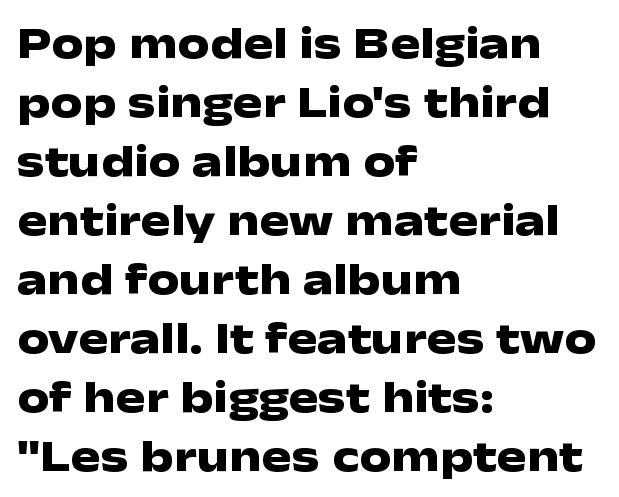
Unlike italic type, these characters show no tilt at all. The ragged edge is on the right, which tells us the setting is flush left. Does the leading feel generous? No, just average. Type style note: lacks serifs.
